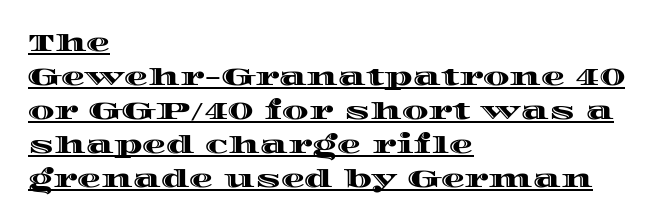
{"italic": "no", "underline": "yes", "align": "left", "line_spacing": "normal", "line_spacing_ratio": 1.42, "letter_spacing": "normal", "letter_spacing_em": 0.0, "glyph_px": 24}
